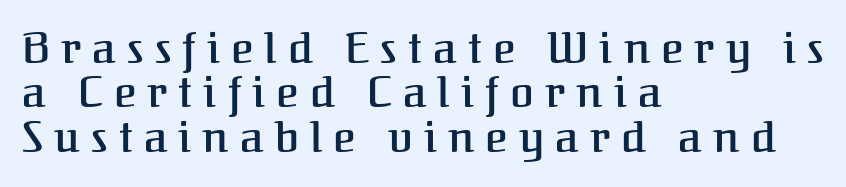
What weight is shown? A semibold, between regular and bold. Spacing between characters has been opened up far beyond the box default. Letterform terminals end in serifs throughout the passage. Leading: reduced. Each row of text sits above clean, open space.
